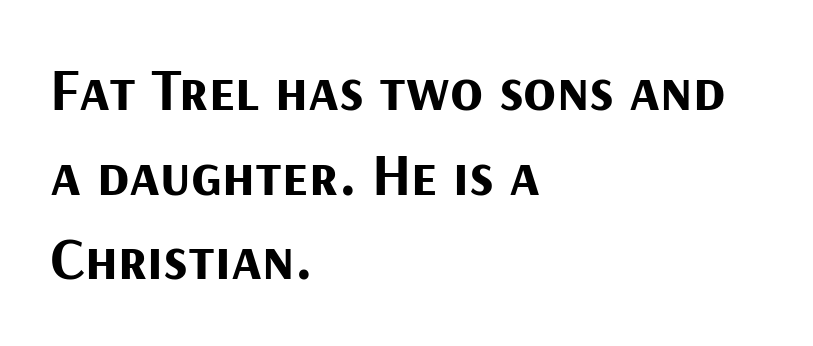
The image shows 60 px bold sans-serif type, upright; set left-aligned, normal line spacing (1.41x), normal letter spacing, not underlined; medium stroke contrast and a medium x-height.
